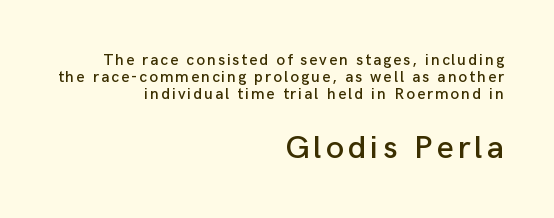
Q: Is the text italic (slanted)? A: No, it is upright.
Q: Is the typeface a serif or a sans-serif typeface? A: Sans-serif.
Q: Is the text underlined? A: No.
Q: How is the paragraph aligned? A: Right-aligned.
Q: Is the spacing between lines tight, normal or loose? A: Tight.
Q: Which block of text is set in a larger size, the first (top) or the second (bottom)? A: The second (bottom) one.
Q: Width (condensed, normal, or wide)? A: Normal.
Q: Stroke contrast? A: Low.
Q: x-height? A: Medium.
Q: Monospaced? A: No.
